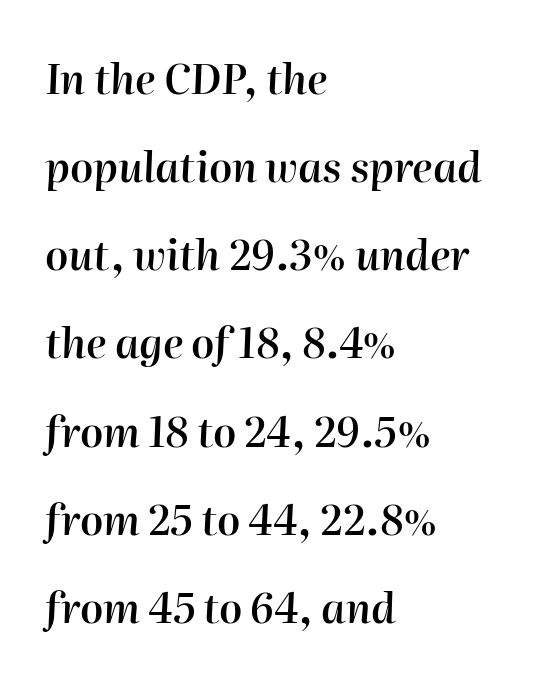
The image shows 41 px semibold type, italic (leaning right); set left-aligned, loose line spacing (2.15x), normal letter spacing, not underlined; high stroke contrast and a medium x-height.
